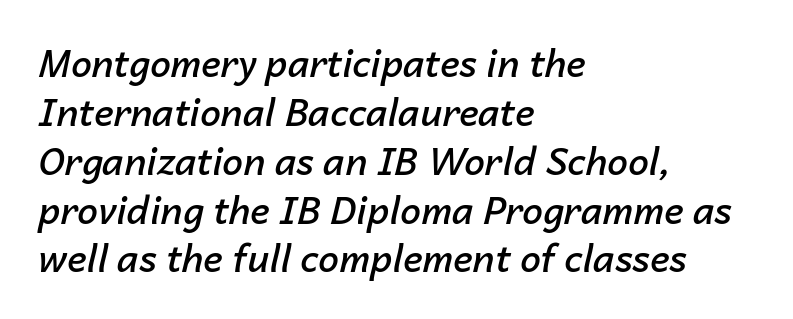
The image shows 37 px semibold type, italic (leaning right); set left-aligned, normal line spacing (1.32x), normal letter spacing, not underlined; low stroke contrast and a medium x-height.
